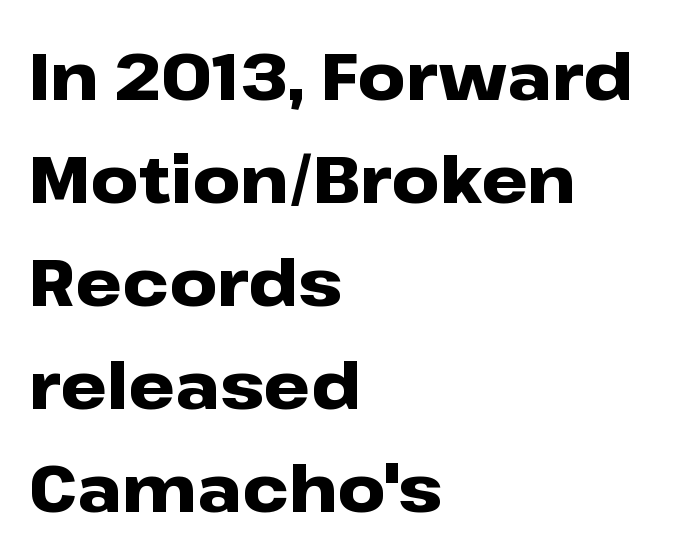
The letters advance in unequal steps, a hallmark of proportional type. This rendering employs a face without finishing strokes, i.e., a sans-serif. Compared with typical paragraphs, the rows here are spaced about the same. Spacing between characters is what you'd get straight out of the box. The specimen omits any rule beneath the text block's lines.
